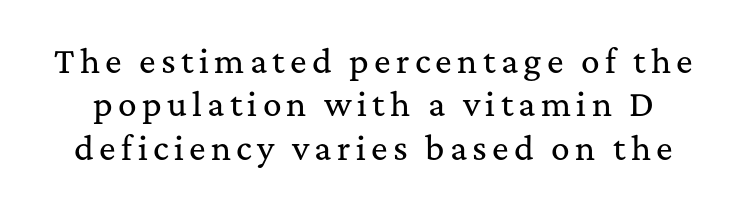
The image shows 31 px serif type, upright; set normal line spacing (1.4x), not underlined; medium stroke contrast and a medium x-height.
